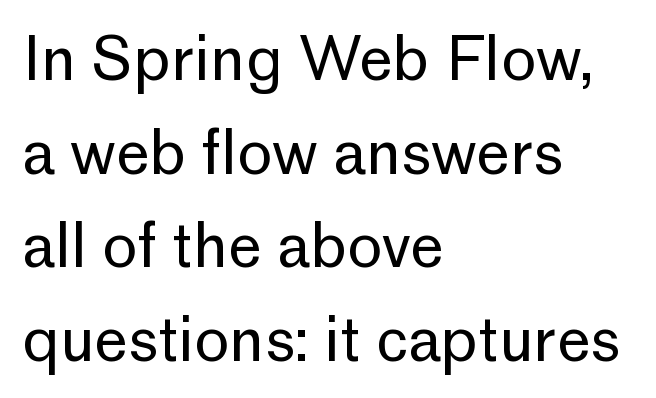
Q: Is the text bold? A: No.
Q: Is the text italic (slanted)? A: No, it is upright.
Q: Is the typeface a serif or a sans-serif typeface? A: Sans-serif.
Q: Is the text underlined? A: No.
Q: How is the paragraph aligned? A: Left-aligned.
Q: Is the spacing between letters normal or unusually wide? A: Normal.
Q: Is the spacing between lines tight, normal or loose? A: Normal.
Q: Width (condensed, normal, or wide)? A: Normal.
Q: Stroke contrast? A: Low.
Q: x-height? A: Medium.
Q: Monospaced? A: No.
